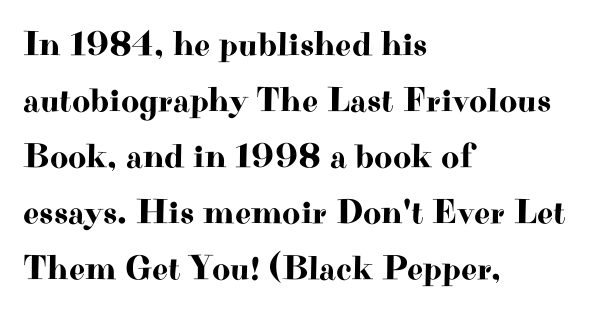
Q: Is the text italic (slanted)? A: No, it is upright.
Q: Is the typeface a serif or a sans-serif typeface? A: Serif.
Q: Is the text underlined? A: No.
Q: How is the paragraph aligned? A: Left-aligned.
Q: Is the spacing between letters normal or unusually wide? A: Normal.
Q: Is the spacing between lines tight, normal or loose? A: Normal.
Q: Width (condensed, normal, or wide)? A: Wide.
Q: Stroke contrast? A: High.
Q: x-height? A: Small.
Q: Monospaced? A: No.
